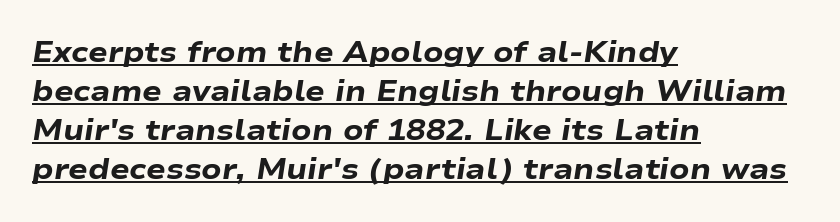
How would I describe the line gaps? Plain and ordinary. Does the copy run flush right? No — it runs flush left. A typographer would call this underscored text. Thick stems and heavy bowls — unmistakably bold. You could not count columns in this text — the font is proportionally spaced.
